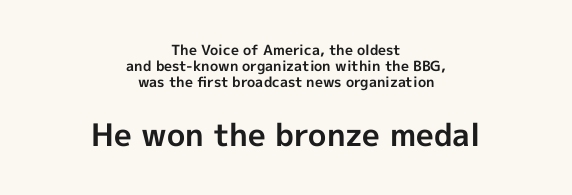
The image shows 31 px bold sans-serif type, upright; set centered, tight line spacing (1.14x), normal letter spacing, not underlined; the second (bottom) block is 2.21x larger; a medium x-height.
